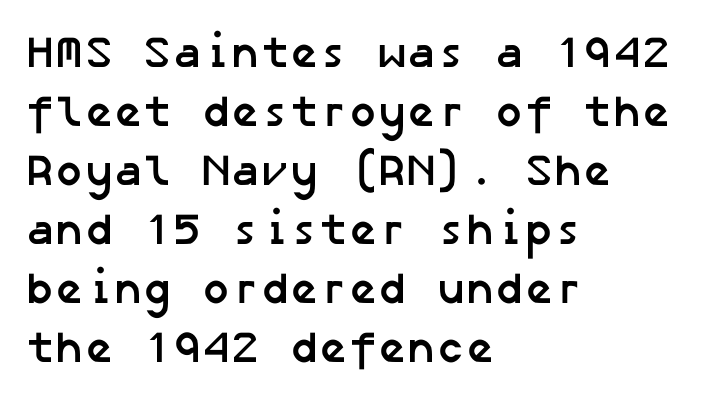
Q: Is the text bold? A: Yes.
Q: Is the typeface a serif or a sans-serif typeface? A: Sans-serif.
Q: Is the text underlined? A: No.
Q: How is the paragraph aligned? A: Left-aligned.
Q: Is the spacing between letters normal or unusually wide? A: Normal.
Q: Is the spacing between lines tight, normal or loose? A: Normal.
Q: Width (condensed, normal, or wide)? A: Normal.
Q: Stroke contrast? A: Low.
Q: x-height? A: Medium.
